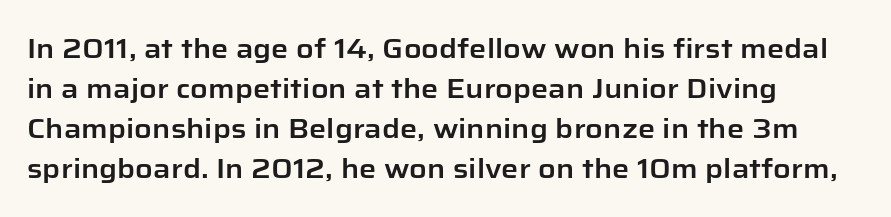
The image shows 27 px text type, upright; set left-aligned, normal line spacing (1.48x), normal letter spacing, not underlined.
